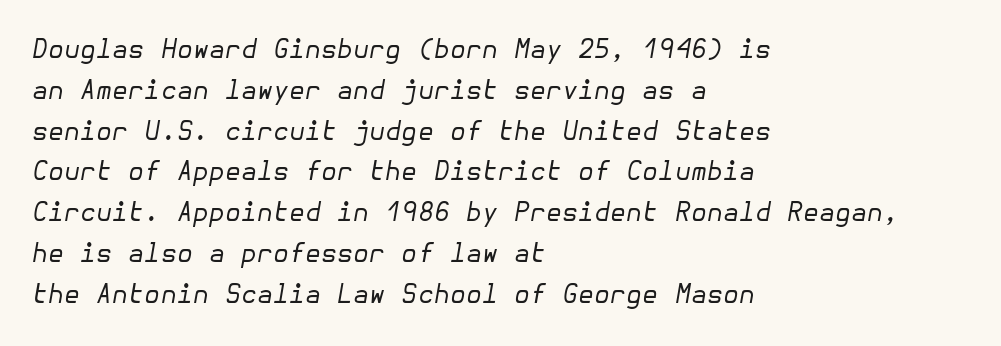
Q: Is the text bold? A: No.
Q: Is the text italic (slanted)? A: Yes, it leans right by about 10 degrees.
Q: Is the text underlined? A: No.
Q: How is the paragraph aligned? A: Left-aligned.
Q: Is the spacing between letters normal or unusually wide? A: Normal.
Q: Is the spacing between lines tight, normal or loose? A: Normal.
